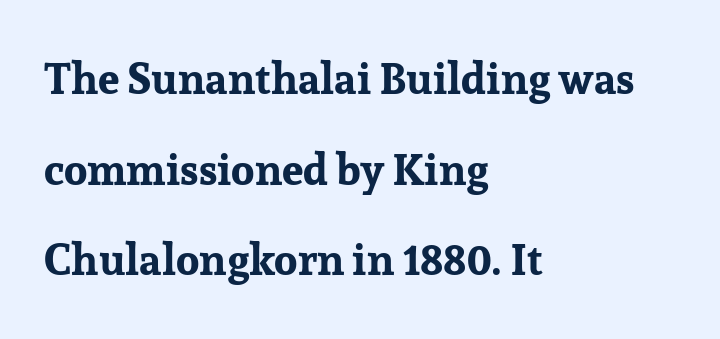
Reading down the column, the eye jumps a long way to each next line. The letters sit at their default tracking, neither squeezed nor spread. Heft: maximum for text — a bold. The strip under each line holds only bare page.
